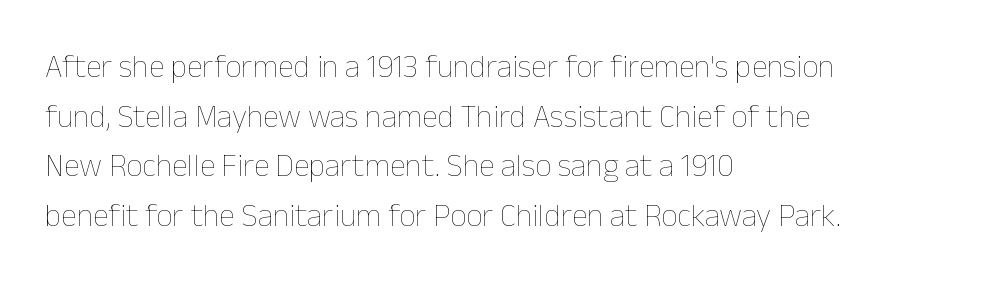
The image shows 32 px thin type, upright; set left-aligned, normal line spacing (1.55x), normal letter spacing, not underlined; low stroke contrast and a medium x-height.
